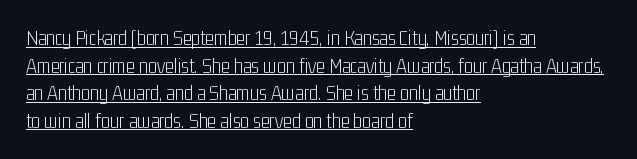
The image shows 21 px text type, upright; set left-aligned, normal line spacing (1.31x), normal letter spacing, underlined.
